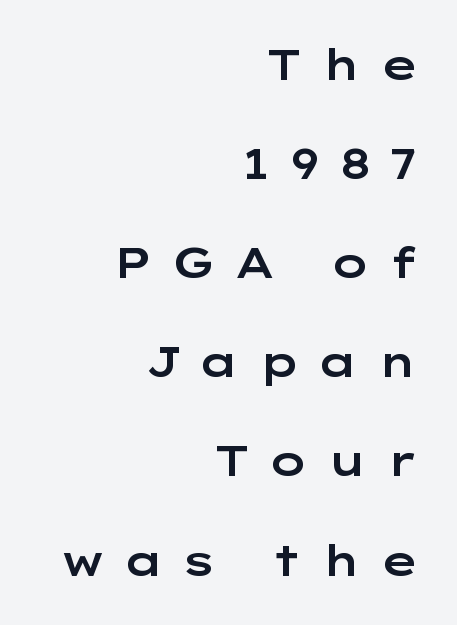
Q: Is the text italic (slanted)? A: No, it is upright.
Q: Is the typeface a serif or a sans-serif typeface? A: Sans-serif.
Q: Is the text underlined? A: No.
Q: How is the paragraph aligned? A: Right-aligned.
Q: Is the spacing between letters normal or unusually wide? A: Unusually wide.
Q: Is the spacing between lines tight, normal or loose? A: Loose.
Q: Width (condensed, normal, or wide)? A: Wide.
Q: Stroke contrast? A: Low.
Q: x-height? A: Medium.
Q: Monospaced? A: No.
